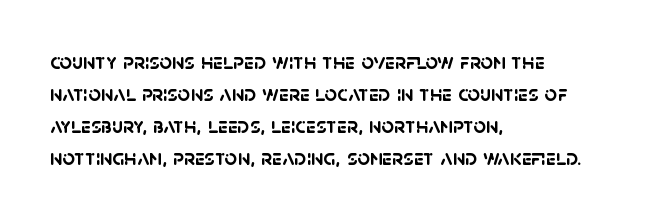
Unmarked baselines from the first word to the last. This rendering leaves character spacing at its baseline value. If you drew a ruler down the left edge, every line would touch it. The rendering uses a bold face; every stroke is thick and dark. Notice how descenders clear the ascenders below comfortably — that's standard leading.
